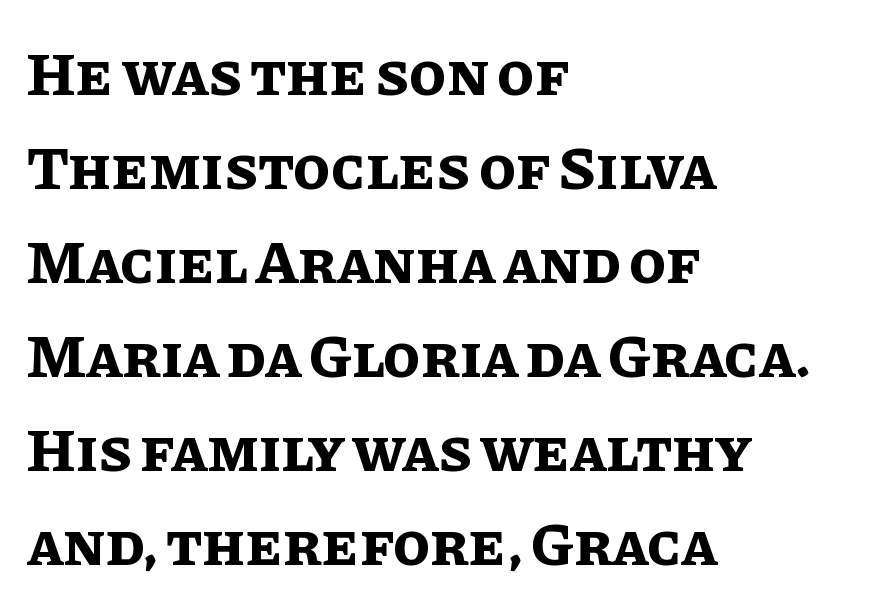
The letters stand straight up with perfectly vertical stems. How heavy is the stroke? Heavy — this is a bold. The setting favours the left margin, as ordinary paragraphs usually do. Note the varied advance widths — an 'i' is clearly narrower than an 'm'. Underline: absent. The rows are spaced the way most documents space them.
